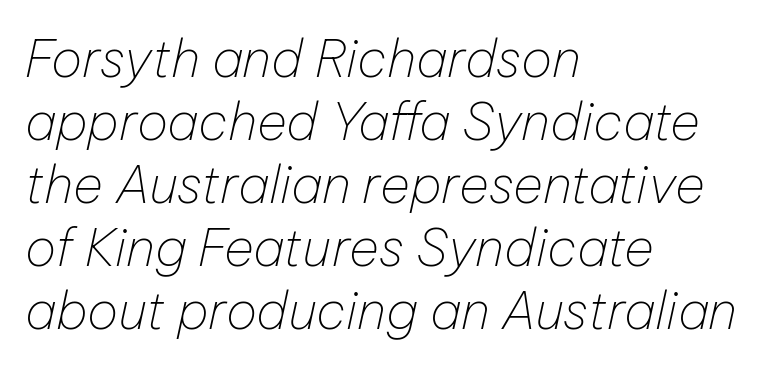
Q: Is the text bold? A: No.
Q: Is the text italic (slanted)? A: Yes, it leans right by about 12 degrees.
Q: Is the text underlined? A: No.
Q: How is the paragraph aligned? A: Left-aligned.
Q: Is the spacing between letters normal or unusually wide? A: Normal.
Q: Width (condensed, normal, or wide)? A: Normal.
Q: Stroke contrast? A: Low.
Q: x-height? A: Medium.
Q: Monospaced? A: No.
